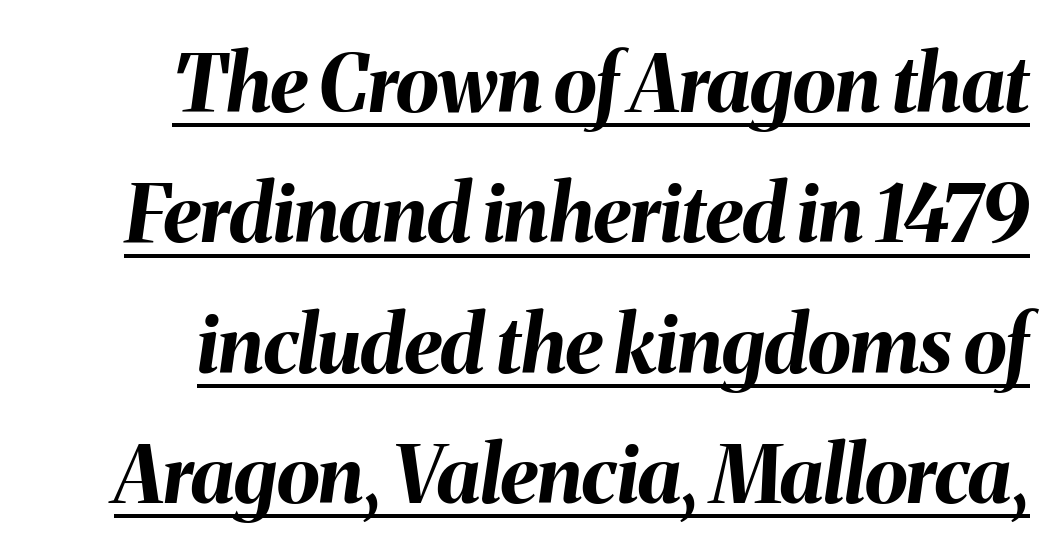
The image shows 79 px bold type, italic (leaning right); set normal line spacing (1.65x), normal letter spacing, underlined; medium stroke contrast and a medium x-height.
